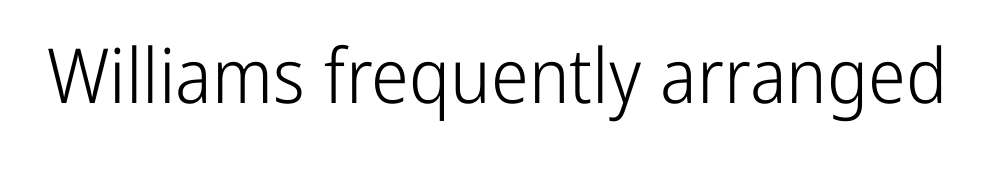
The gaps between neighbouring characters are ordinary and unremarkable. Posture: upright roman. The strokes are not fattened; the text isn't bold. Underlining? Definitely not there.
